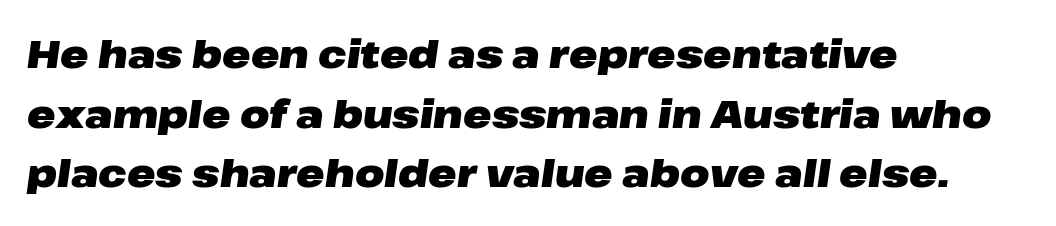
The image shows 38 px heavy, wide type, italic (leaning right); set left-aligned, normal line spacing (1.57x), normal letter spacing, not underlined; low stroke contrast and a medium x-height.
